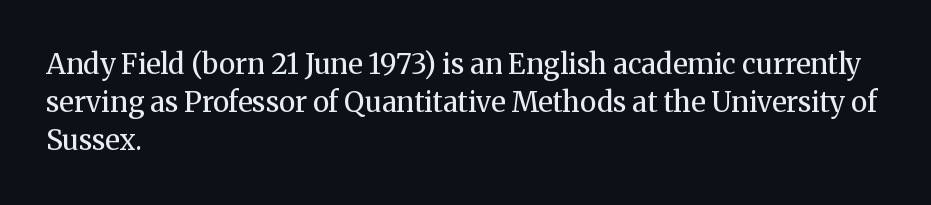
{"serif": "yes", "italic": "no", "bold": "no", "weight": "regular", "width": "normal", "stroke_contrast": "medium", "x_height": "medium", "monospaced": "no", "underline": "no", "align": "left", "line_spacing": "normal", "line_spacing_ratio": 1.36, "letter_spacing": "normal", "letter_spacing_em": 0.0, "glyph_px": 28}
